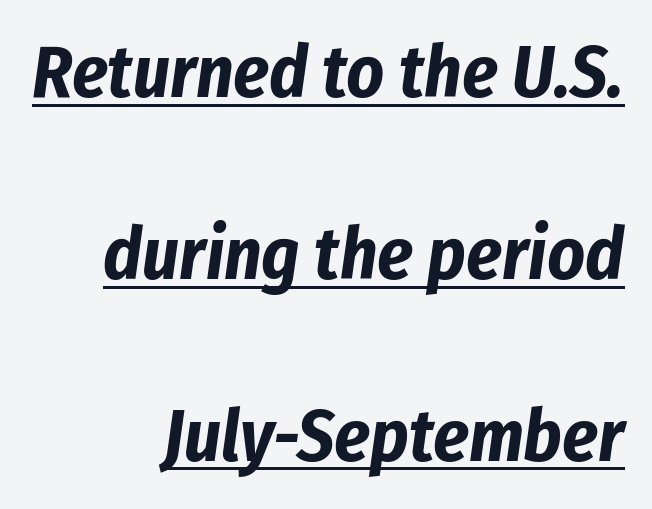
{"italic": "yes", "lean": "right", "slant_degrees": 8, "bold": "yes", "weight": "bold", "width": "condensed", "stroke_contrast": "low", "x_height": "medium", "monospaced": "no", "underline": "yes", "align": "right", "line_spacing": "loose", "line_spacing_ratio": 2.49, "letter_spacing": "normal", "letter_spacing_em": 0.0, "glyph_px": 73}
